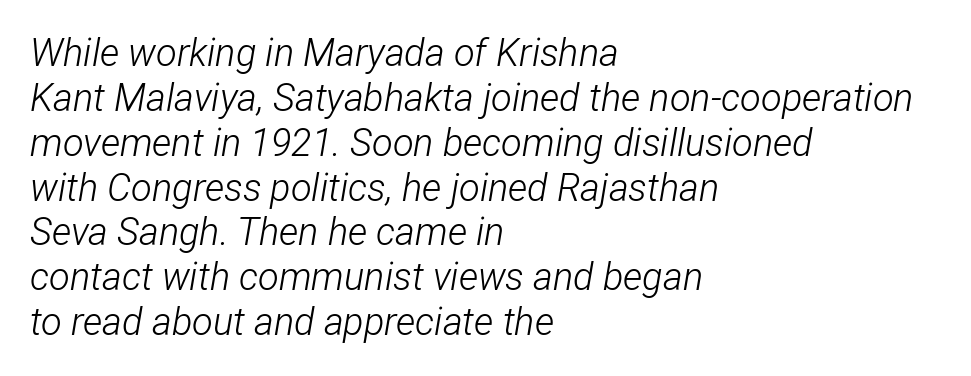
Type without underlining. Posture: slanted. Looks like regular typesetting: each glyph gets only the width it needs. No letter is thick-stroked: the sample isn't bold.
